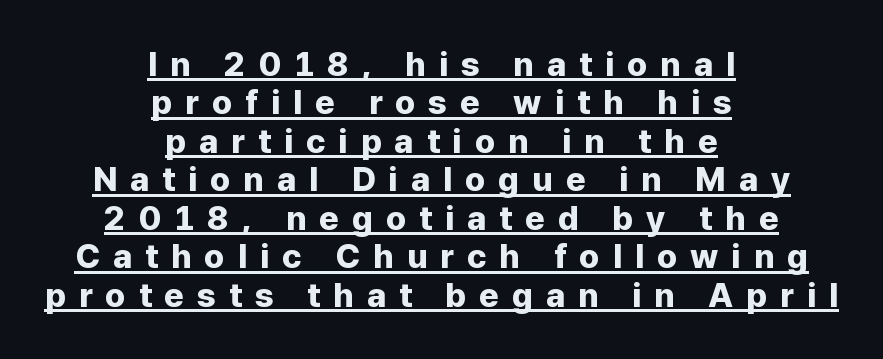
Q: Is the text bold? A: Yes.
Q: Is the text italic (slanted)? A: No, it is upright.
Q: Is the typeface a serif or a sans-serif typeface? A: Sans-serif.
Q: Is the text underlined? A: Yes.
Q: How is the paragraph aligned? A: Centered.
Q: Is the spacing between letters normal or unusually wide? A: Unusually wide.
Q: Is the spacing between lines tight, normal or loose? A: Tight.
Q: Width (condensed, normal, or wide)? A: Normal.
Q: Stroke contrast? A: Low.
Q: x-height? A: Medium.
Q: Monospaced? A: No.
